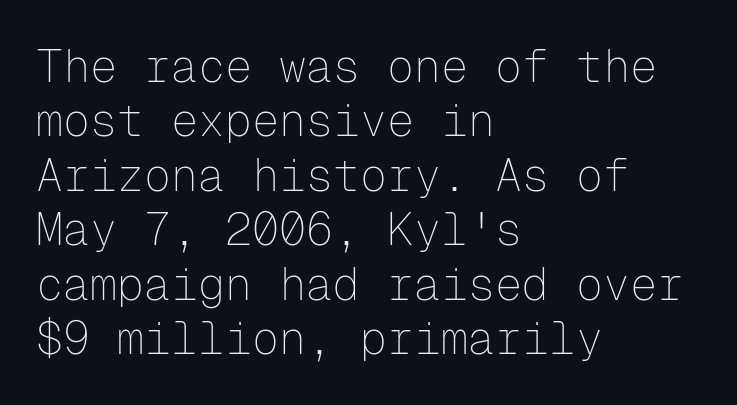
{"serif": "no", "italic": "no", "bold": "no", "weight": "thin", "width": "normal", "stroke_contrast": "low", "x_height": "medium", "monospaced": "yes", "underline": "no", "align": "left", "line_spacing_ratio": 1.21, "letter_spacing": "normal", "letter_spacing_em": 0.0, "glyph_px": 45}
